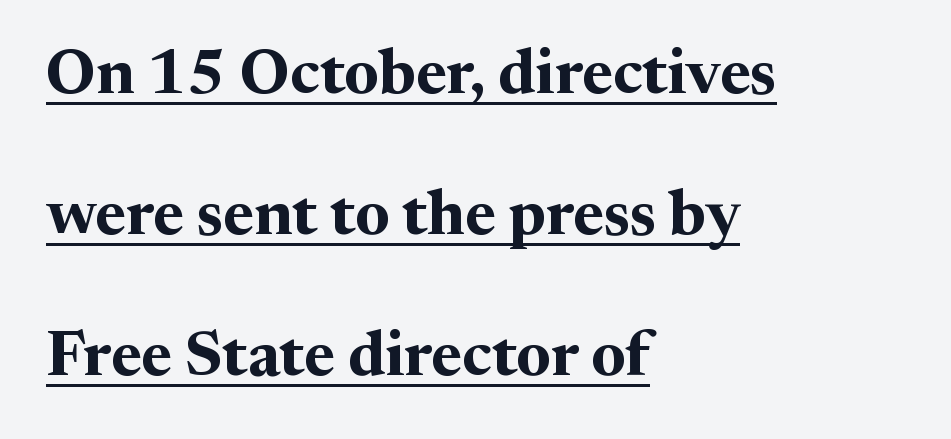
{"serif": "yes", "italic": "no", "bold": "yes", "weight": "bold", "width": "normal", "stroke_contrast": "medium", "x_height": "medium", "monospaced": "no", "underline": "yes", "align": "left", "line_spacing": "loose", "line_spacing_ratio": 2.24, "letter_spacing": "normal", "letter_spacing_em": 0.0, "glyph_px": 63}
